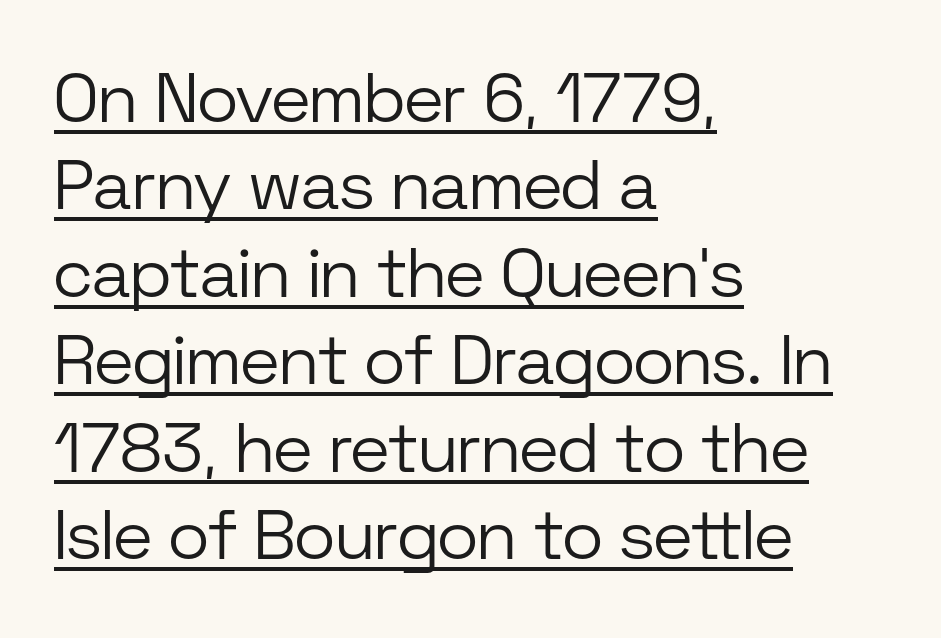
Q: Is the text bold? A: No.
Q: Is the text italic (slanted)? A: No, it is upright.
Q: Is the typeface a serif or a sans-serif typeface? A: Sans-serif.
Q: Is the text underlined? A: Yes.
Q: How is the paragraph aligned? A: Left-aligned.
Q: Is the spacing between letters normal or unusually wide? A: Normal.
Q: Is the spacing between lines tight, normal or loose? A: Normal.
Q: Width (condensed, normal, or wide)? A: Normal.
Q: Stroke contrast? A: Low.
Q: x-height? A: Medium.
Q: Monospaced? A: No.
